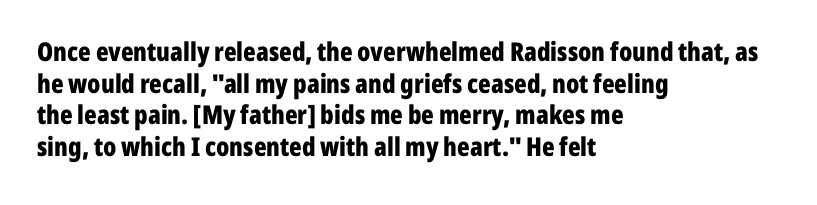
Q: Is the text bold? A: Yes.
Q: Is the text italic (slanted)? A: No, it is upright.
Q: Is the text underlined? A: No.
Q: How is the paragraph aligned? A: Left-aligned.
Q: Is the spacing between letters normal or unusually wide? A: Normal.
